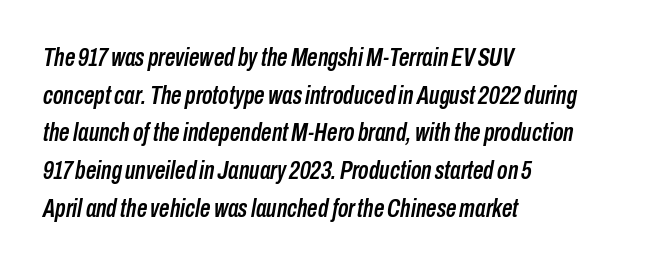
{"italic": "yes", "lean": "right", "slant_degrees": 10, "underline": "no", "align": "left", "line_spacing": "normal", "line_spacing_ratio": 1.45, "letter_spacing": "normal", "letter_spacing_em": 0.0, "glyph_px": 26}
